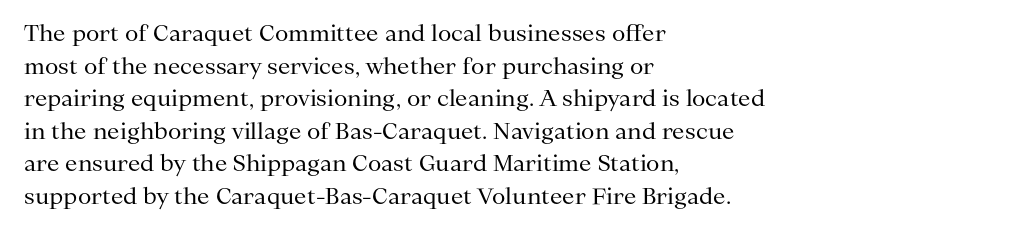
{"italic": "no", "bold": "no", "underline": "no", "align": "left", "line_spacing": "normal", "line_spacing_ratio": 1.48, "letter_spacing": "normal", "letter_spacing_em": 0.0, "glyph_px": 22}
